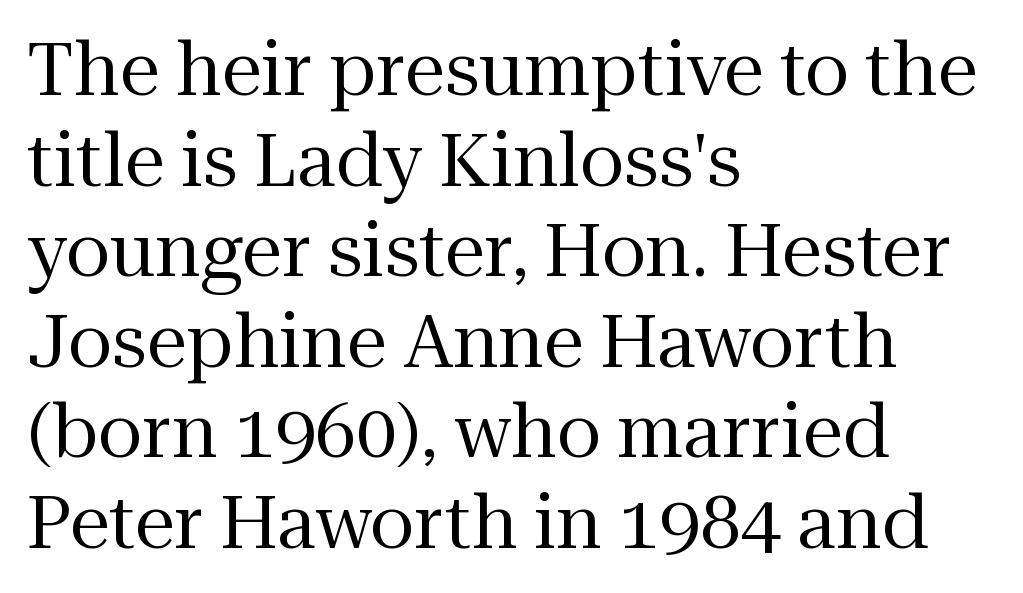
Q: Is the text bold? A: No.
Q: Is the text italic (slanted)? A: No, it is upright.
Q: Is the typeface a serif or a sans-serif typeface? A: Serif.
Q: Is the text underlined? A: No.
Q: How is the paragraph aligned? A: Left-aligned.
Q: Is the spacing between letters normal or unusually wide? A: Normal.
Q: Width (condensed, normal, or wide)? A: Normal.
Q: Stroke contrast? A: Medium.
Q: x-height? A: Medium.
Q: Monospaced? A: No.
